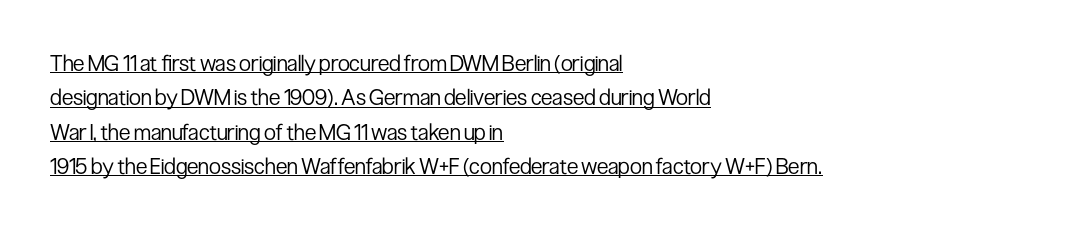
Q: Is the text bold? A: No.
Q: Is the text italic (slanted)? A: No, it is upright.
Q: Is the text underlined? A: Yes.
Q: How is the paragraph aligned? A: Left-aligned.
Q: Is the spacing between letters normal or unusually wide? A: Normal.
Q: Is the spacing between lines tight, normal or loose? A: Normal.
